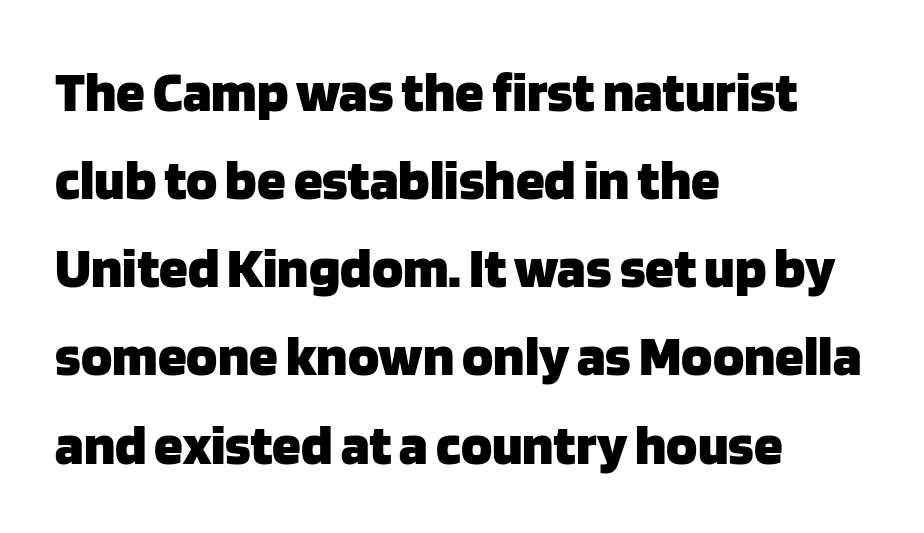
The image shows 58 px heavy sans-serif type, upright; set left-aligned, normal line spacing (1.52x), normal letter spacing, not underlined; low stroke contrast and a large x-height.
